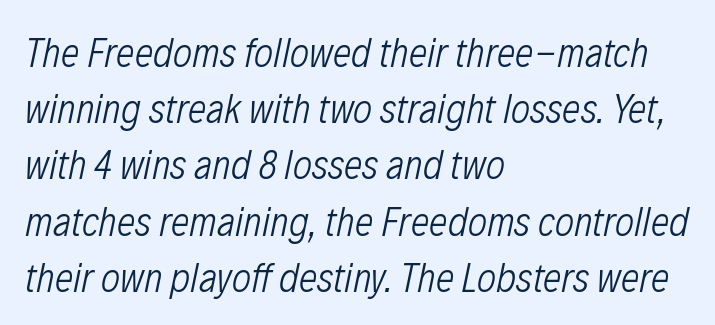
Q: Is the text bold? A: No.
Q: Is the text italic (slanted)? A: Yes, it leans right by about 12 degrees.
Q: Is the text underlined? A: No.
Q: How is the paragraph aligned? A: Left-aligned.
Q: Is the spacing between letters normal or unusually wide? A: Normal.
Q: Is the spacing between lines tight, normal or loose? A: Normal.
Q: Width (condensed, normal, or wide)? A: Condensed.
Q: Stroke contrast? A: Low.
Q: x-height? A: Medium.
Q: Monospaced? A: No.
